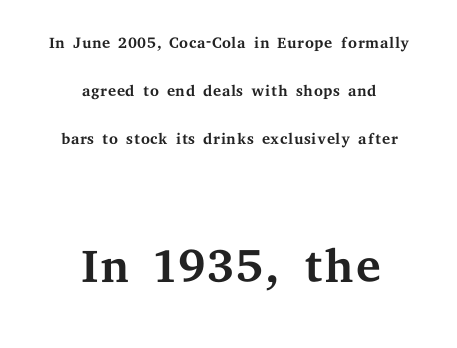
The image shows 70 px regular-weight, wide serif type, upright; set centered, loose line spacing (2.08x), normal letter spacing, not underlined; the second (bottom) block is 3.04x larger; medium stroke contrast and a medium x-height.
